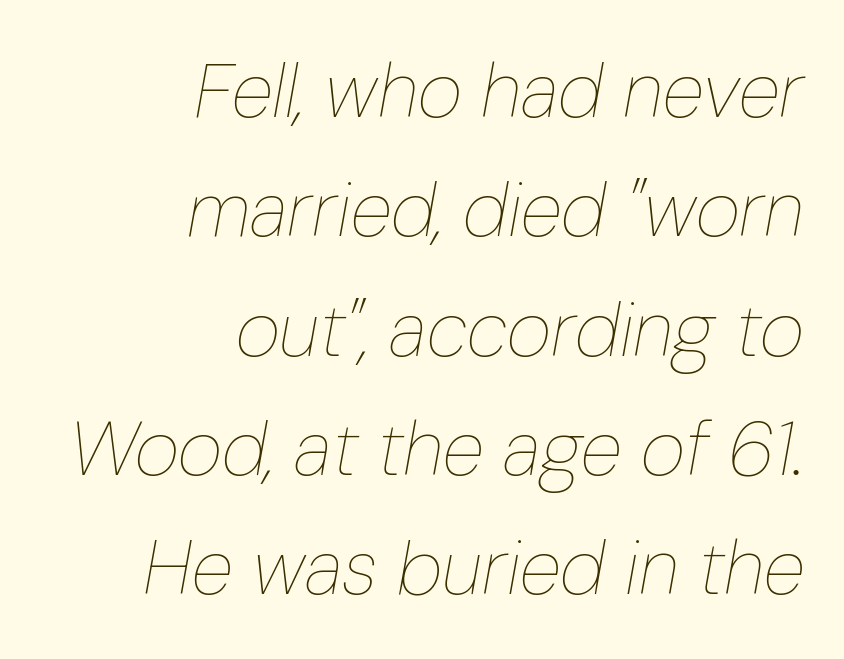
Each stroke keeps to a modest, everyday thickness or less. Slanted lettering throughout. The line texture is even and compact thanks to regular tracking. Do the characters align in a grid? No, the font is proportional. These lines are set flush right with a ragged left edge.
